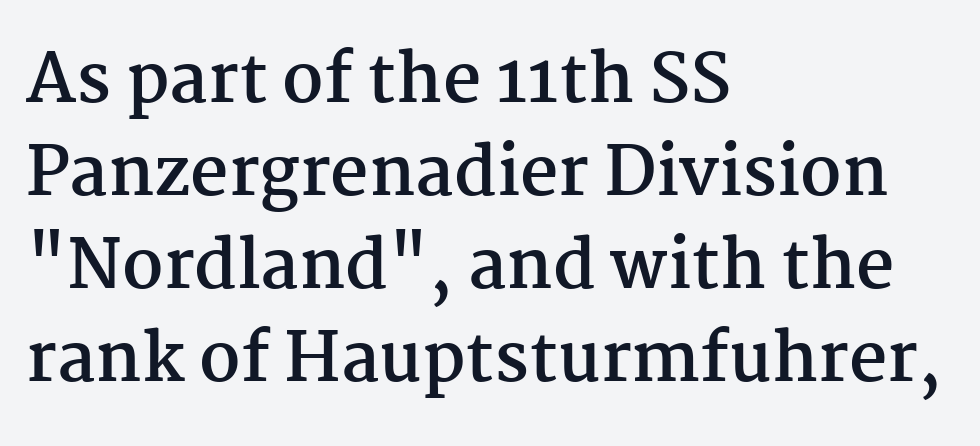
Q: Is the text bold? A: Yes.
Q: Is the text italic (slanted)? A: No, it is upright.
Q: Is the typeface a serif or a sans-serif typeface? A: Serif.
Q: Is the text underlined? A: No.
Q: How is the paragraph aligned? A: Left-aligned.
Q: Is the spacing between letters normal or unusually wide? A: Normal.
Q: Is the spacing between lines tight, normal or loose? A: Normal.
Q: Width (condensed, normal, or wide)? A: Normal.
Q: Stroke contrast? A: Medium.
Q: x-height? A: Medium.
Q: Monospaced? A: No.
